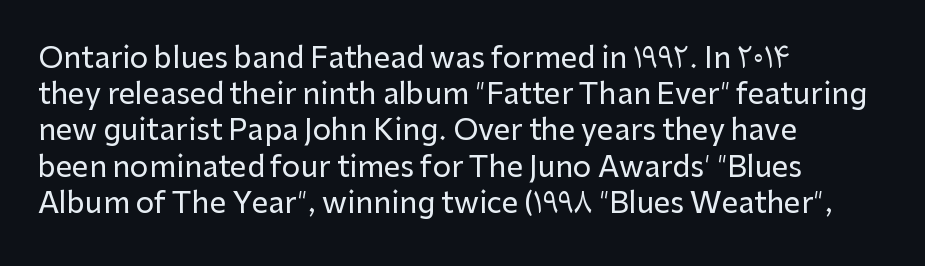
The image shows 29 px sans-serif type, upright; set left-aligned, normal line spacing (1.25x), normal letter spacing, not underlined; low stroke contrast and a medium x-height.
